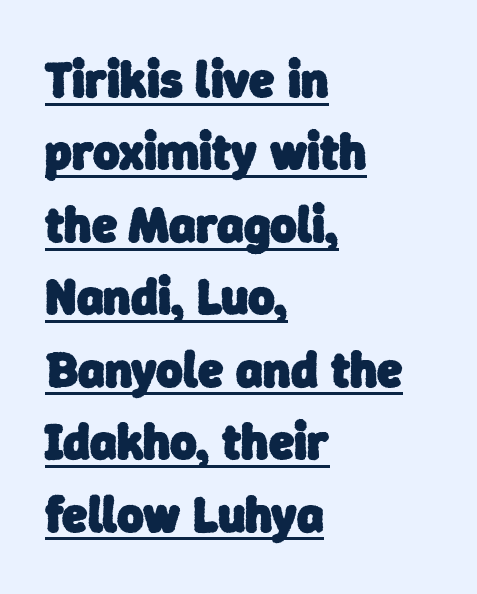
Q: Is the text bold? A: Yes.
Q: Is the typeface a serif or a sans-serif typeface? A: Sans-serif.
Q: Is the text underlined? A: Yes.
Q: How is the paragraph aligned? A: Left-aligned.
Q: Is the spacing between letters normal or unusually wide? A: Normal.
Q: Is the spacing between lines tight, normal or loose? A: Normal.
Q: Width (condensed, normal, or wide)? A: Normal.
Q: Stroke contrast? A: Low.
Q: x-height? A: Medium.
Q: Monospaced? A: No.
